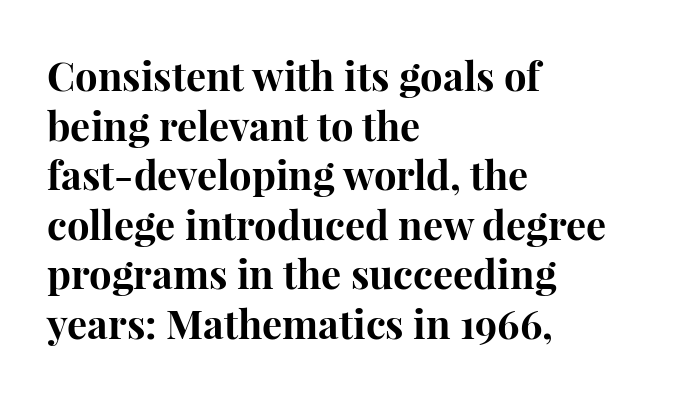
Q: Is the text bold? A: Yes.
Q: Is the text italic (slanted)? A: No, it is upright.
Q: Is the typeface a serif or a sans-serif typeface? A: Serif.
Q: Is the text underlined? A: No.
Q: How is the paragraph aligned? A: Left-aligned.
Q: Is the spacing between letters normal or unusually wide? A: Normal.
Q: Width (condensed, normal, or wide)? A: Normal.
Q: Stroke contrast? A: High.
Q: x-height? A: Medium.
Q: Monospaced? A: No.
